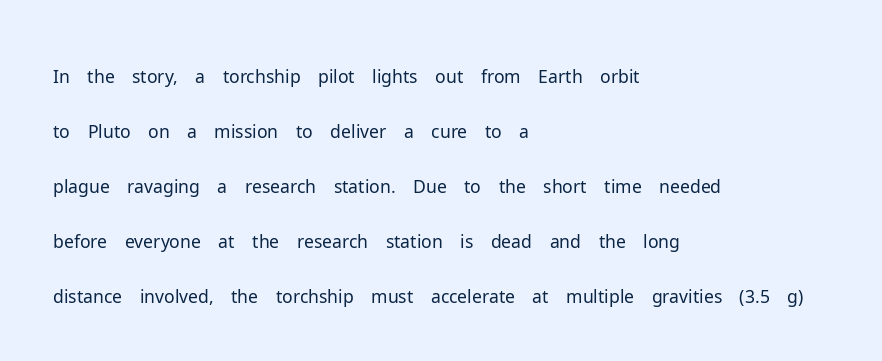
Notice how the stems are strictly vertical — no italics here. One glance says typical: line gaps are just what's usual. Every row of glyphs begins at an identical x-position on the left. To sum up the face: it is a sans, with no serifs. The face used here is proportionally spaced, like ordinary book or web type. No word sits above an underline.
